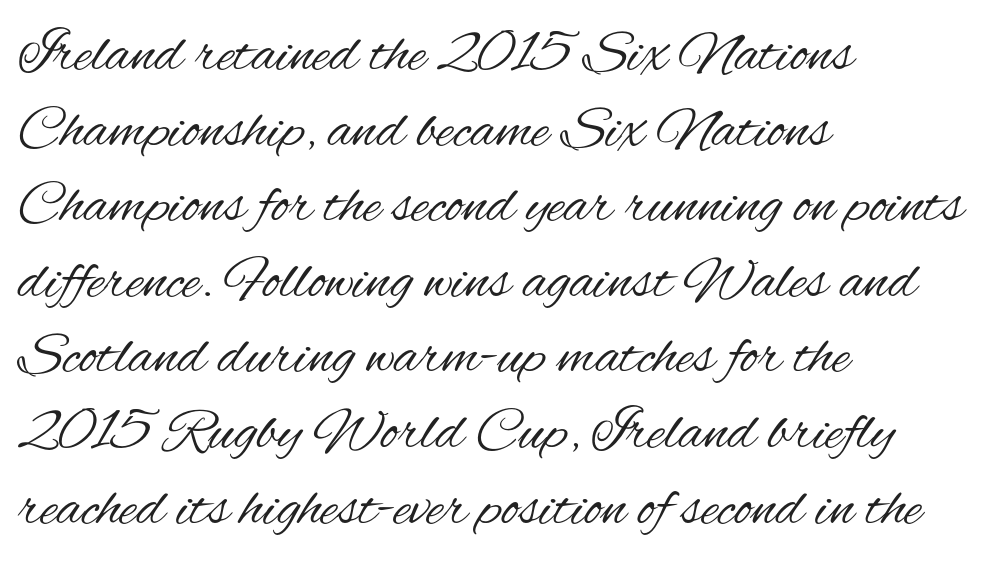
The image shows 60 px regular-weight, condensed sans-serif type; set left-aligned, normal line spacing (1.26x), normal letter spacing, not underlined; medium stroke contrast and a small x-height.
